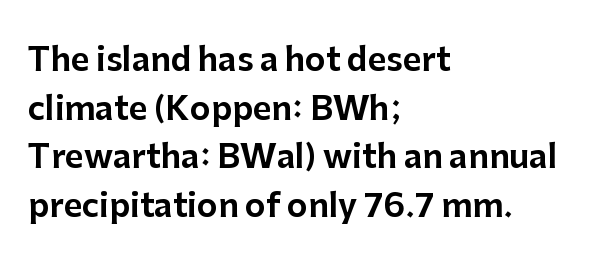
The image shows 32 px sans-serif type, upright; set left-aligned, normal line spacing (1.52x), normal letter spacing, not underlined; low stroke contrast and a medium x-height.
